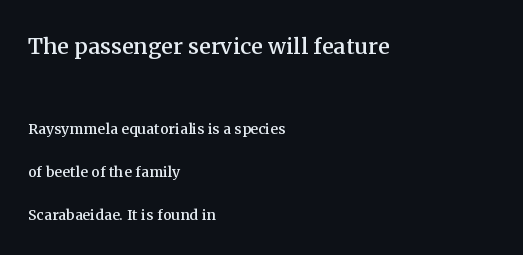
The rendering uses natural spacing where letterforms have individual widths. Caption: standard tracking, unaltered. Upright lettering throughout. This rendering uses left alignment, leaving the right contour irregular. The glyphs are unaccompanied by any horizontal stroke below them.
